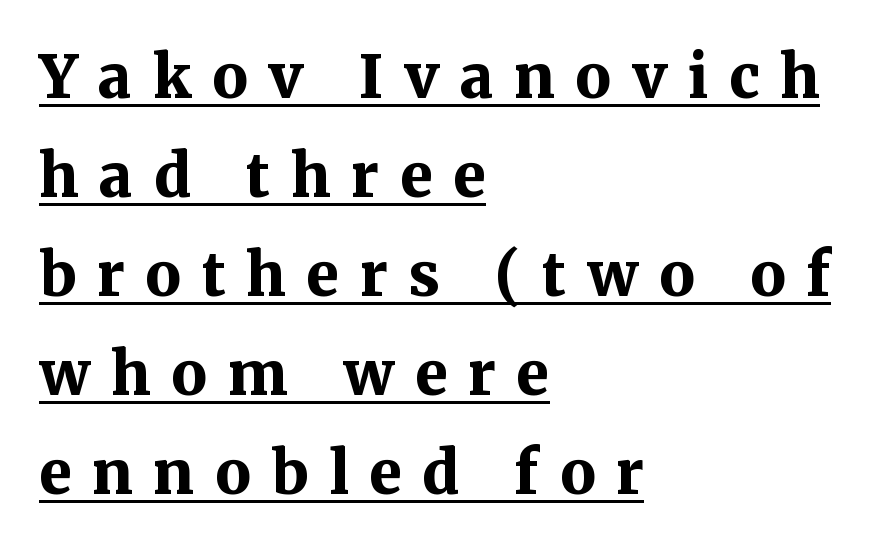
The image shows 59 px bold serif type, upright; set left-aligned, normal line spacing (1.68x), unusually wide letter spacing (+0.35 em), underlined; medium stroke contrast and a medium x-height.
